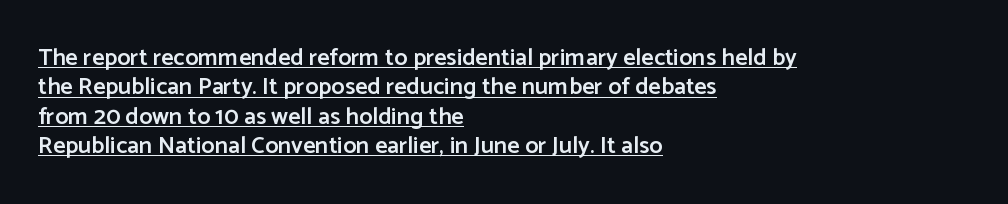
The image shows 24 px text type, upright; set left-aligned, line spacing 1.22x, normal letter spacing, underlined.
